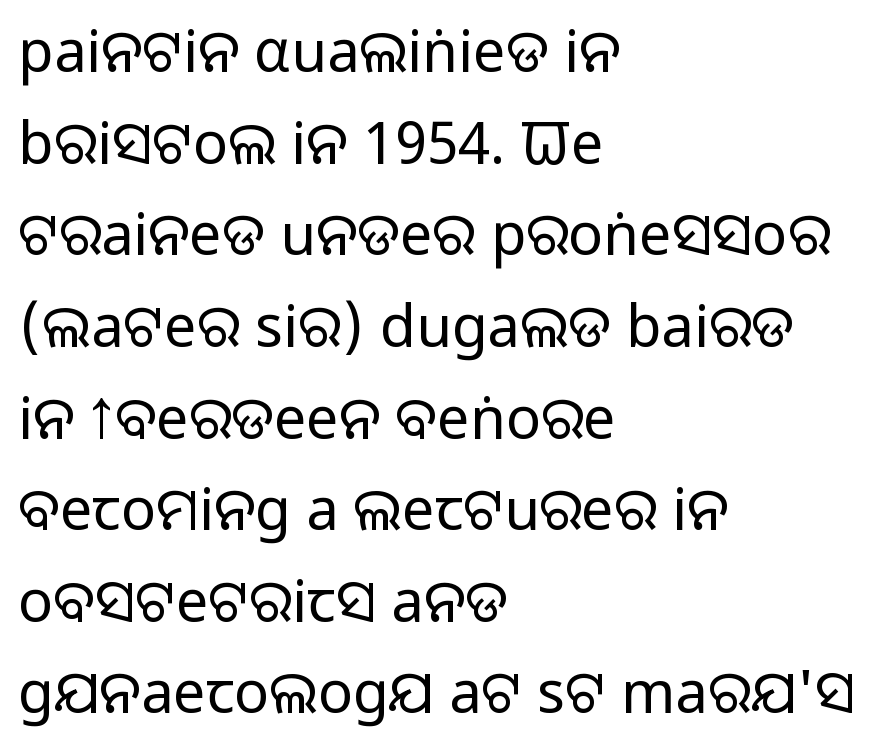
{"serif": "no", "italic": "no", "bold": "no", "weight": "regular", "width": "normal", "stroke_contrast": "low", "x_height": "large", "monospaced": "no", "underline": "no", "align": "left", "line_spacing": "normal", "line_spacing_ratio": 1.58, "letter_spacing": "normal", "letter_spacing_em": 0.0, "glyph_px": 58}
